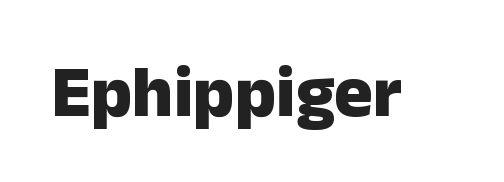
The image shows 72 px heavy sans-serif type, upright; set normal letter spacing, not underlined; low stroke contrast and a medium x-height.
